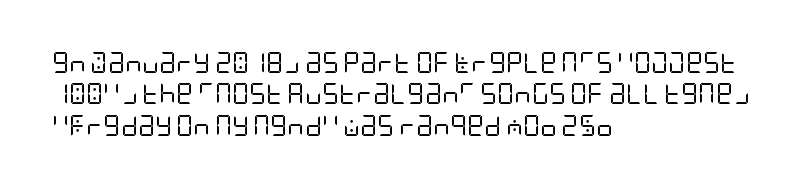
The image shows 21 px text type, upright; set left-aligned, normal line spacing (1.49x), normal letter spacing, not underlined.
